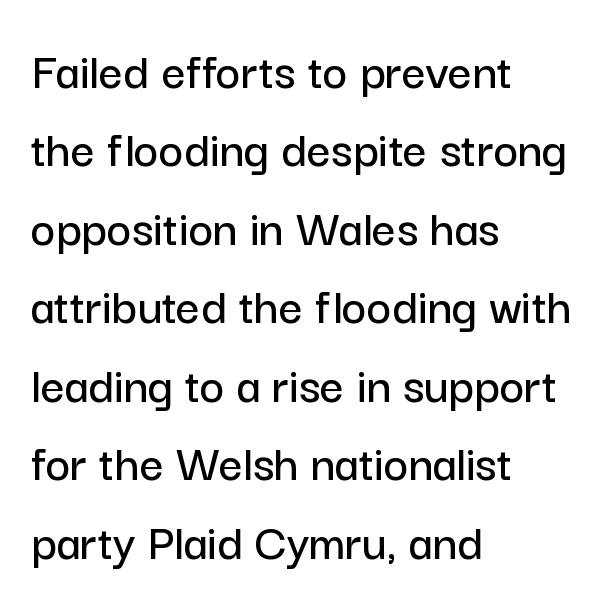
Q: Is the text italic (slanted)? A: No, it is upright.
Q: Is the typeface a serif or a sans-serif typeface? A: Sans-serif.
Q: Is the text underlined? A: No.
Q: How is the paragraph aligned? A: Left-aligned.
Q: Is the spacing between letters normal or unusually wide? A: Normal.
Q: Is the spacing between lines tight, normal or loose? A: Normal.
Q: Width (condensed, normal, or wide)? A: Normal.
Q: Stroke contrast? A: Low.
Q: x-height? A: Medium.
Q: Monospaced? A: No.
